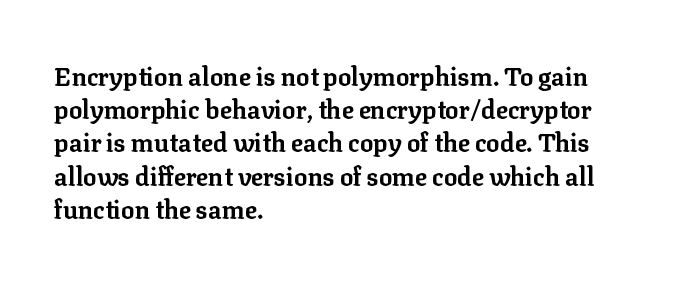
One-word summary of the alignment: left. Compared with an ordinary text face, these strokes are far heavier — a full bold. Interline gaps are of average width in this sample. Letter spacing: default. The baseline area is clear. The letters stand upright; this is a roman face.
